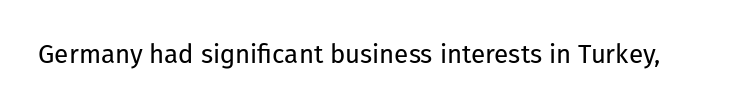
{"italic": "no", "bold": "no", "underline": "no", "letter_spacing": "normal", "letter_spacing_em": 0.0, "glyph_px": 26}
